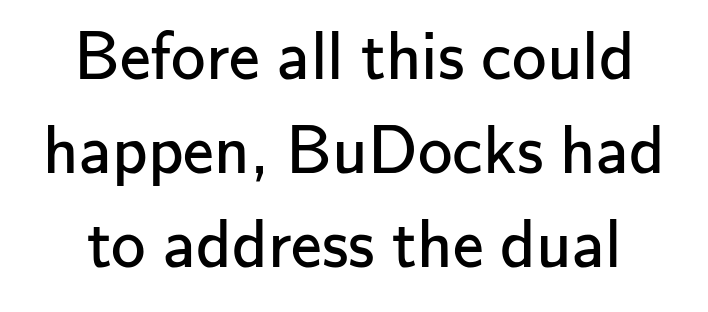
Serif or sans? Sans — the stroke terminals are bare. Italic? Not at all — the glyphs are vertical. The baseline area is clear. Characters follow at the spacing the type designer built in.
